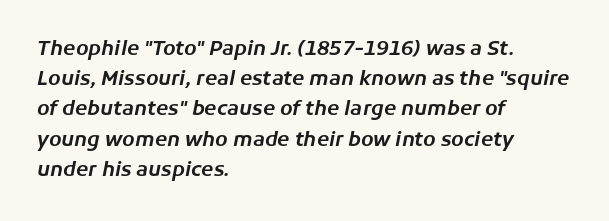
The image shows 20 px text type, italic (leaning right); set left-aligned, normal line spacing (1.51x), normal letter spacing, not underlined.
